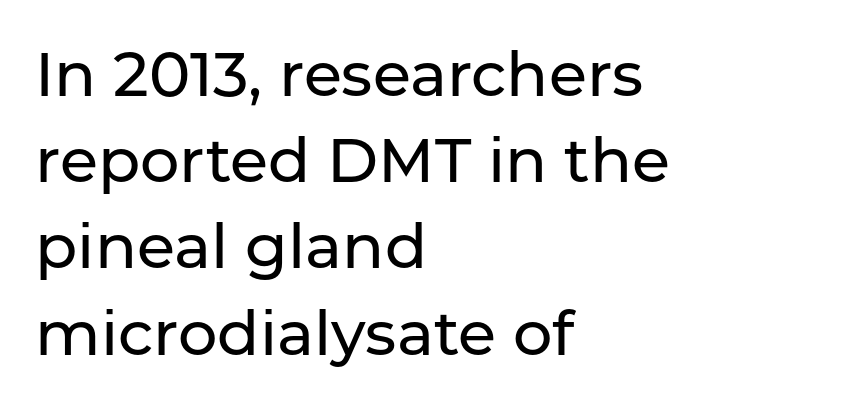
The image shows 62 px sans-serif type, upright; set left-aligned, normal line spacing (1.39x), normal letter spacing, not underlined; low stroke contrast and a medium x-height.
